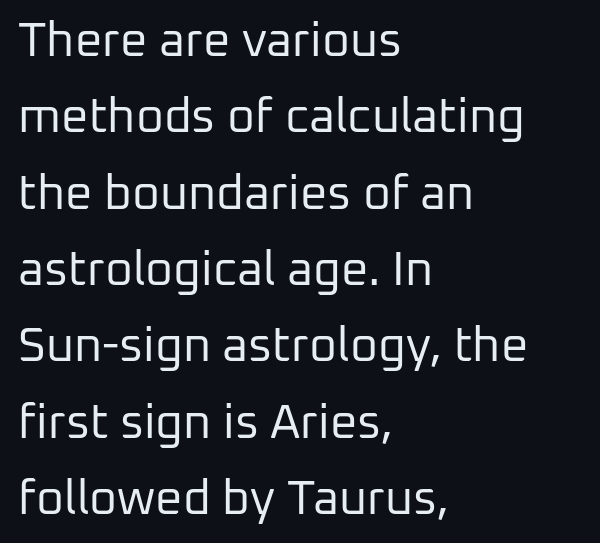
The typeface has the unassuming heft of standard copy or less. No extra tracking has been applied to these lines. This sample keeps an unexceptional amount of space between lines. Typeset ragged right — the left edge is the straight one.
